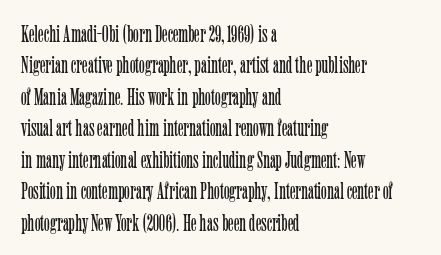
Q: Is the text bold? A: No.
Q: Is the text italic (slanted)? A: No, it is upright.
Q: Is the text underlined? A: No.
Q: How is the paragraph aligned? A: Left-aligned.
Q: Is the spacing between letters normal or unusually wide? A: Normal.
Q: Is the spacing between lines tight, normal or loose? A: Normal.
